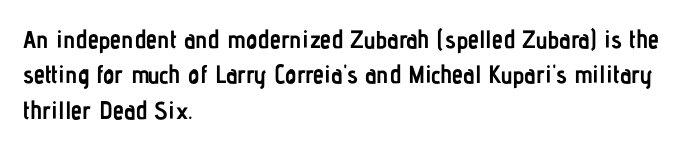
The strokes are fattened all the way to bold. Does the copy run flush right? No — it runs flush left. The face used here is rendered with its standard letterfit. Does the leading feel generous? No, just average. The typography opts for an upright posture over an oblique one.
